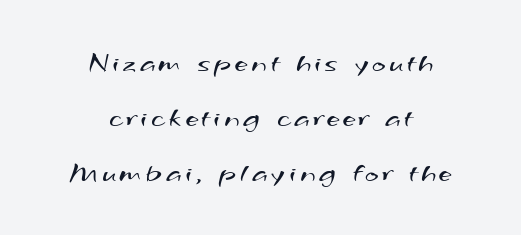
The image shows 29 px regular-weight, wide sans-serif type; set centered, line spacing 1.89x, not underlined; medium stroke contrast and a small x-height.
